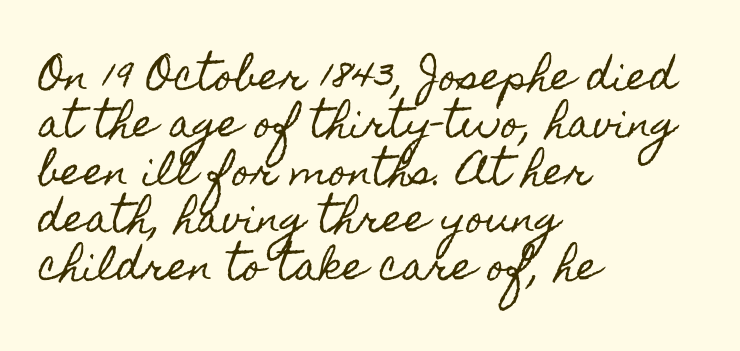
The image shows 38 px condensed type; set left-aligned, normal line spacing (1.25x), normal letter spacing, not underlined; a small x-height.
